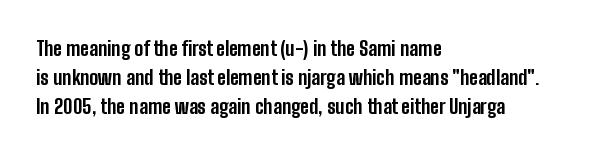
The image shows 20 px bold type, upright; set left-aligned, normal line spacing (1.44x), normal letter spacing, not underlined.
